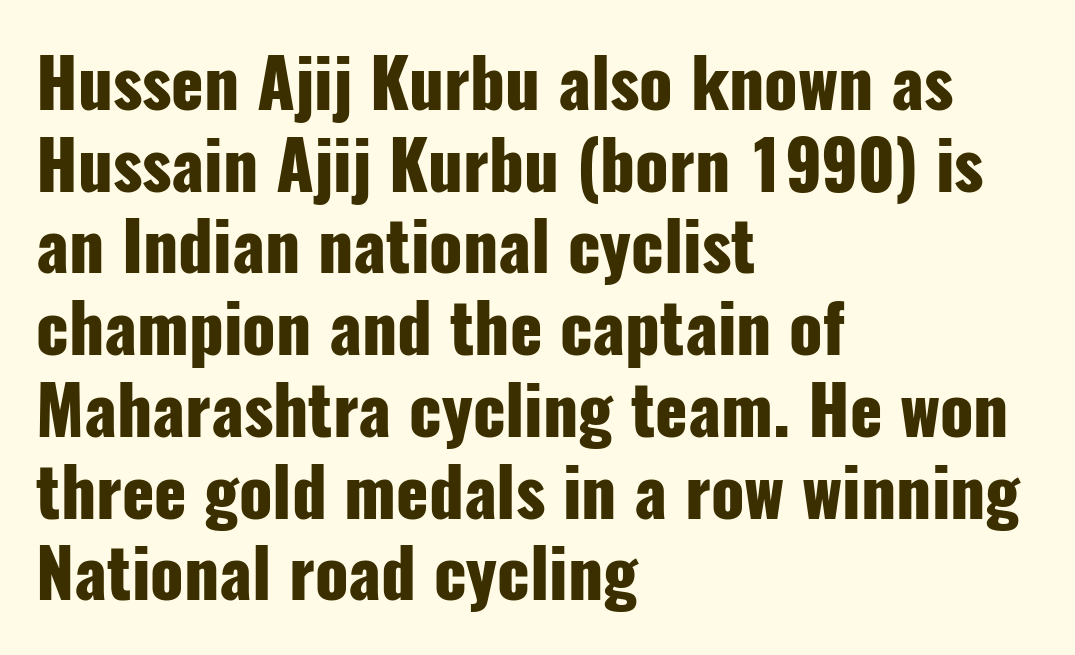
Each word holds together tightly as a unit, with standard inter-letter gaps. The type family on display is of the sans-serif kind. Do the characters align in a grid? No, the font is proportional. Bare-footed words on every line. Weight check: bold — yes, fully.
